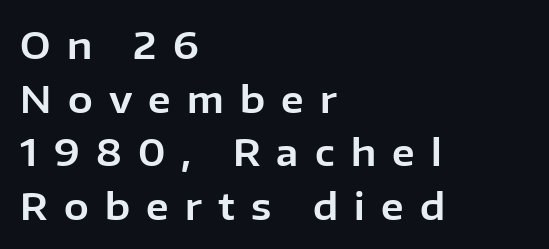
{"serif": "no", "italic": "no", "width": "normal", "stroke_contrast": "low", "x_height": "medium", "monospaced": "no", "underline": "no", "align": "left", "line_spacing": "normal", "line_spacing_ratio": 1.45, "letter_spacing": "wide", "letter_spacing_em": 0.44, "glyph_px": 37}
